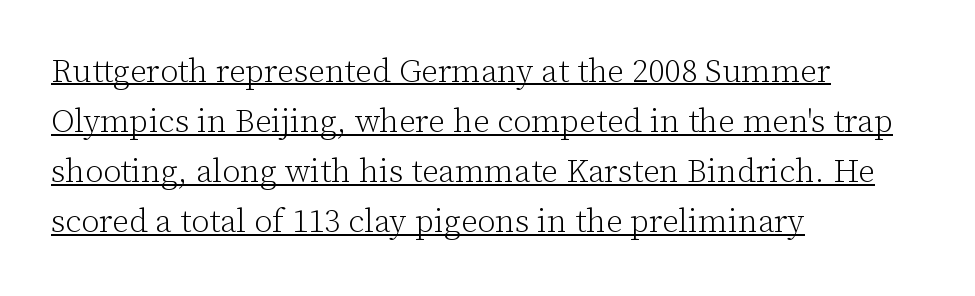
{"serif": "yes", "italic": "no", "bold": "no", "weight": "light", "width": "normal", "stroke_contrast": "low", "x_height": "medium", "monospaced": "no", "underline": "yes", "align": "left", "line_spacing": "normal", "line_spacing_ratio": 1.52, "letter_spacing": "normal", "letter_spacing_em": 0.0, "glyph_px": 33}
